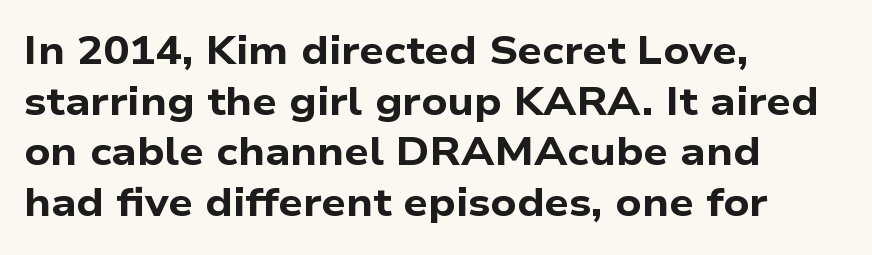
{"serif": "no", "bold": "yes", "weight": "bold", "width": "wide", "stroke_contrast": "low", "x_height": "medium", "monospaced": "no", "underline": "no", "align": "left", "line_spacing": "normal", "line_spacing_ratio": 1.3, "letter_spacing": "normal", "letter_spacing_em": 0.0, "glyph_px": 39}
